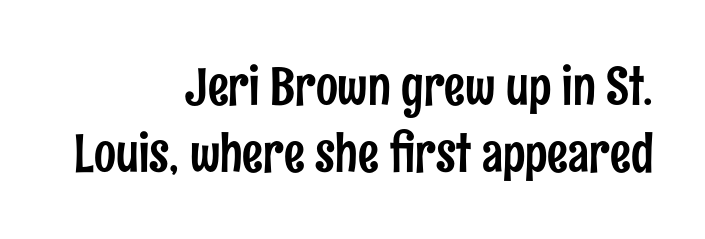
{"serif": "no", "italic": "no", "width": "condensed", "stroke_contrast": "low", "x_height": "medium", "monospaced": "no", "underline": "no", "align": "right", "line_spacing": "normal", "line_spacing_ratio": 1.28, "letter_spacing": "normal", "letter_spacing_em": 0.0, "glyph_px": 52}
